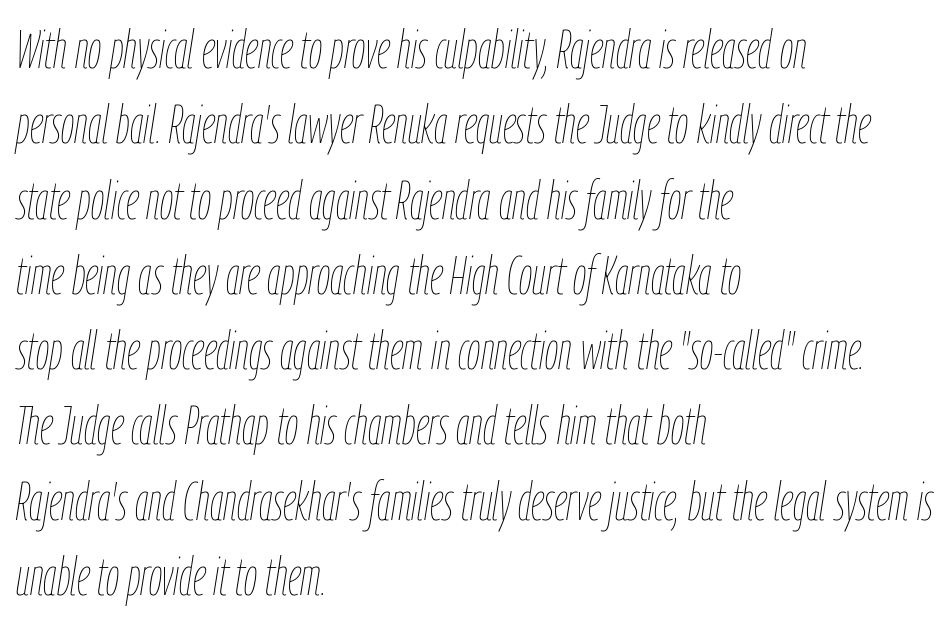
The font is comparable to plain body text, perhaps lighter. Is this a fixed-width face? No — the glyphs have proportional, varying widths. Spacing between characters is what you'd get straight out of the box. There's an unmistakable incline to the writing here. Notice how descenders clear the ascenders below comfortably — that's standard leading. Layout note: lines flush left.
